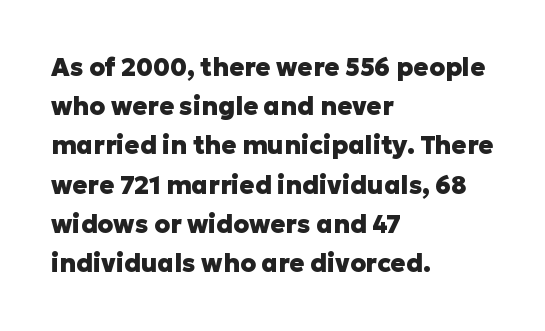
The image shows 25 px bold type, upright; set left-aligned, normal line spacing (1.57x), normal letter spacing, not underlined.
